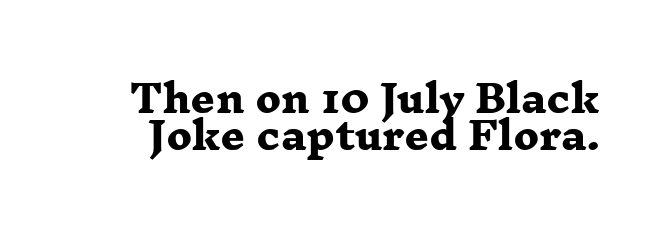
Font category for this specimen: serif. Letters rest on an invisible, unmarked baseline. Vertical spacing — tight. A typesetter would call this proportional, since set widths differ per character. Is the letter spacing exaggerated? No — it looks like the ordinary default.
